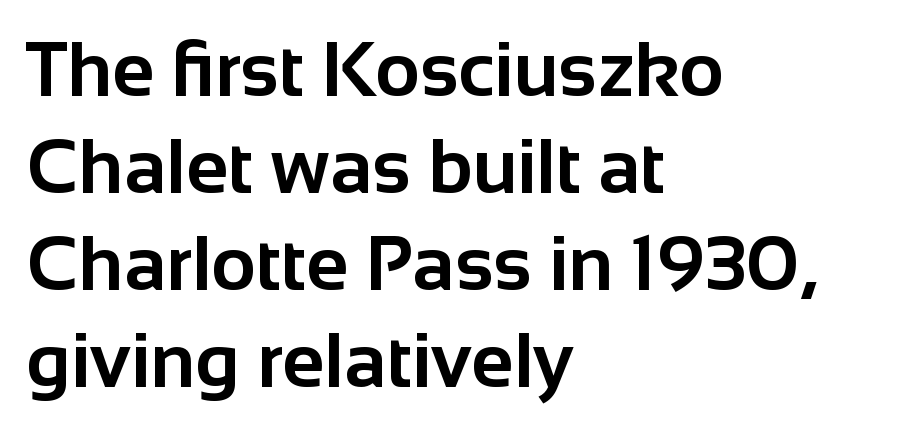
These lines sit exactly where default settings would place them. These lines keep a tight, regular rhythm from letter to letter. Caption: multi-line text, flush left, ragged right. Bold? Absolutely — the strokes are thick and heavy.
